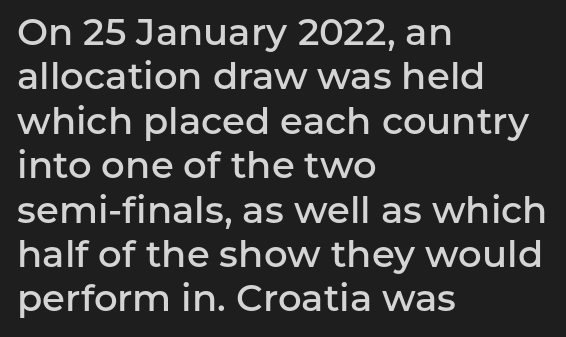
Q: Is the text bold? A: Semi-bold.
Q: Is the text italic (slanted)? A: No, it is upright.
Q: Is the typeface a serif or a sans-serif typeface? A: Sans-serif.
Q: Is the text underlined? A: No.
Q: How is the paragraph aligned? A: Left-aligned.
Q: Is the spacing between letters normal or unusually wide? A: Normal.
Q: Width (condensed, normal, or wide)? A: Normal.
Q: Stroke contrast? A: Low.
Q: x-height? A: Medium.
Q: Monospaced? A: No.
